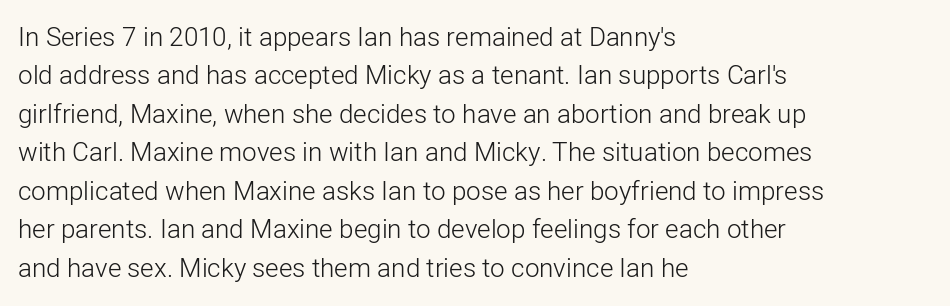
Leftover space on each line is placed entirely after the last word. The font sits on the lighter half of the weight spectrum, regular included. Here the glyphs are tracked normally, forming tight word shapes. Evenly set lines give the paragraph a standard silhouette. The area under the type is left untouched. The letters stand upright; this is a roman face.
